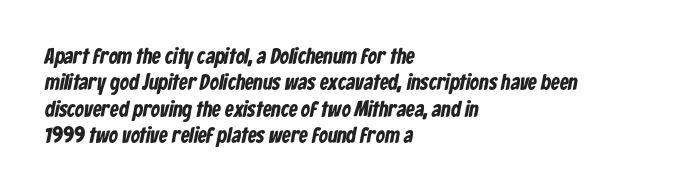
{"bold": "yes", "underline": "no", "align": "left", "line_spacing_ratio": 1.2, "letter_spacing": "normal", "letter_spacing_em": 0.0, "glyph_px": 22}
